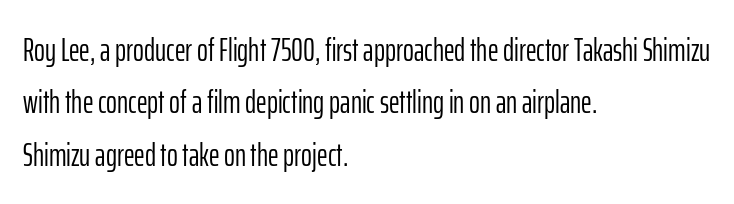
{"serif": "no", "italic": "no", "bold": "no", "weight": "light", "width": "condensed", "stroke_contrast": "low", "x_height": "medium", "monospaced": "no", "underline": "no", "align": "left", "line_spacing": "normal", "line_spacing_ratio": 1.59, "letter_spacing": "normal", "letter_spacing_em": 0.0, "glyph_px": 33}
